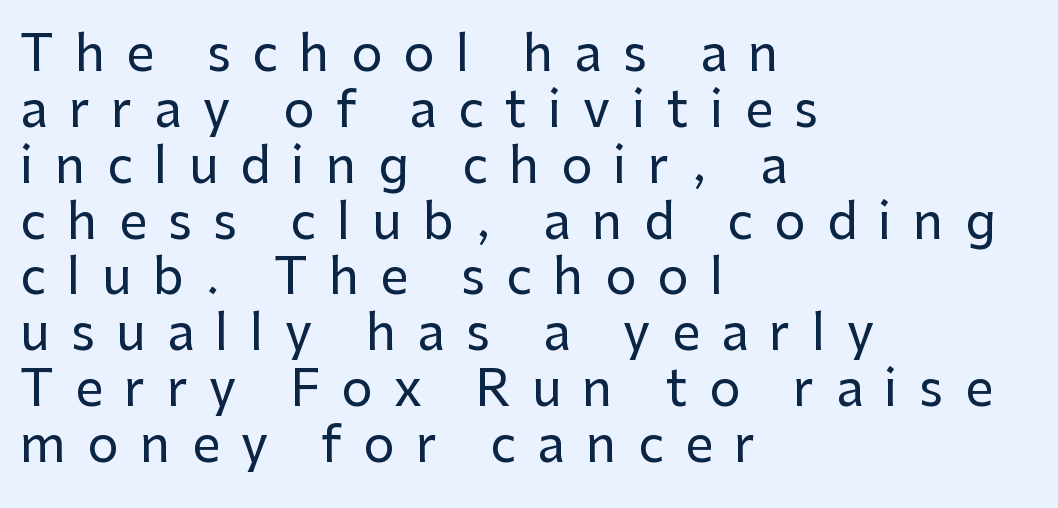
Looks like regular typesetting: each glyph gets only the width it needs. The gaps between neighbouring characters are conspicuously large. Successive baselines arrive quickly, one right under another. Posture: straight, roman, zero tilt. Type style note: lacks serifs. Just letters on the line, the space beneath them empty.
